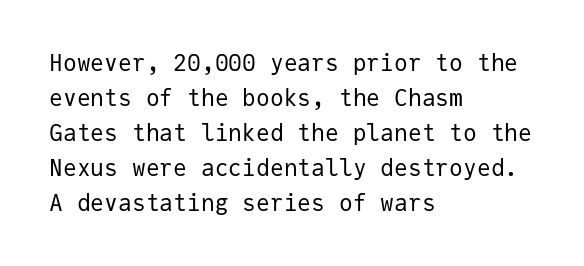
The image shows 23 px text type, upright; set left-aligned, normal line spacing (1.52x), normal letter spacing, not underlined.
